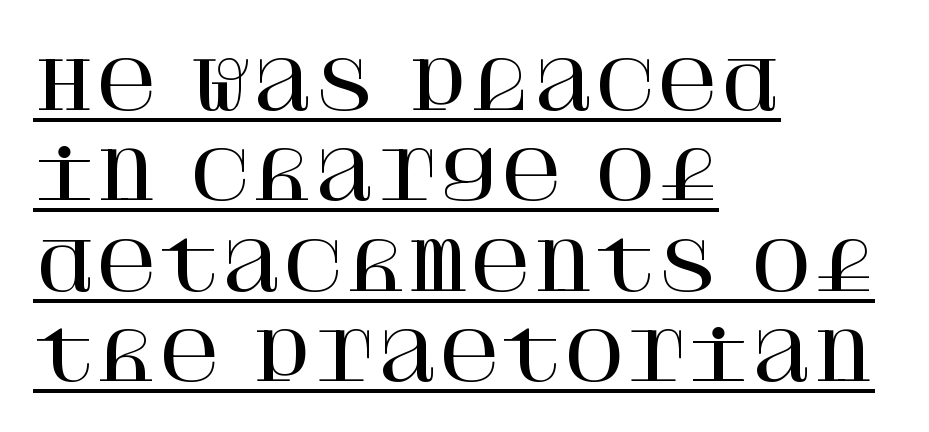
Italic: no, the glyphs are upright roman. The rendering shows small feet on the letterforms — a serif design. If you measured baseline to baseline, you'd find a middling distance. If you drew a ruler down the left edge, every line would touch it. Does a line run under the words? Yes, clearly. No extra tracking has been applied to these lines.
